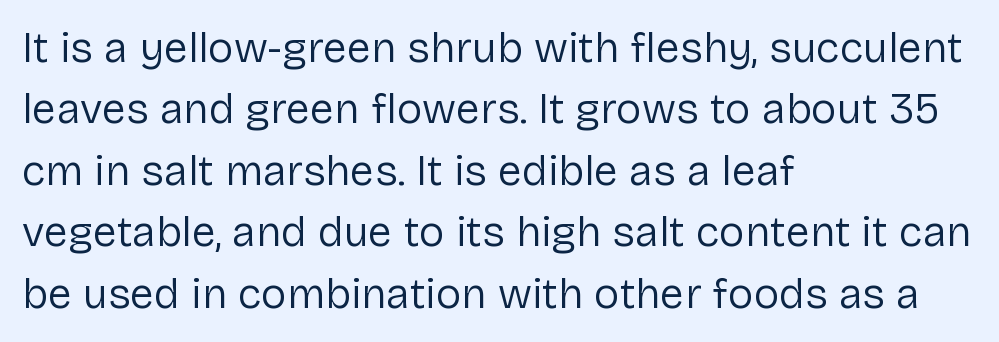
The image shows 43 px regular-weight sans-serif type, upright; set left-aligned, normal line spacing (1.43x), normal letter spacing, not underlined; low stroke contrast and a medium x-height.
